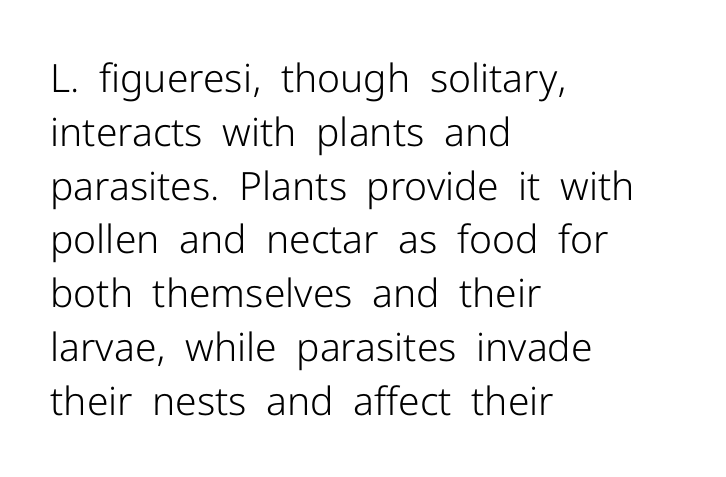
{"serif": "no", "italic": "no", "bold": "no", "weight": "light", "width": "normal", "stroke_contrast": "low", "x_height": "medium", "monospaced": "no", "underline": "no", "align": "left", "line_spacing": "normal", "line_spacing_ratio": 1.38, "letter_spacing": "normal", "letter_spacing_em": 0.0, "glyph_px": 39}
